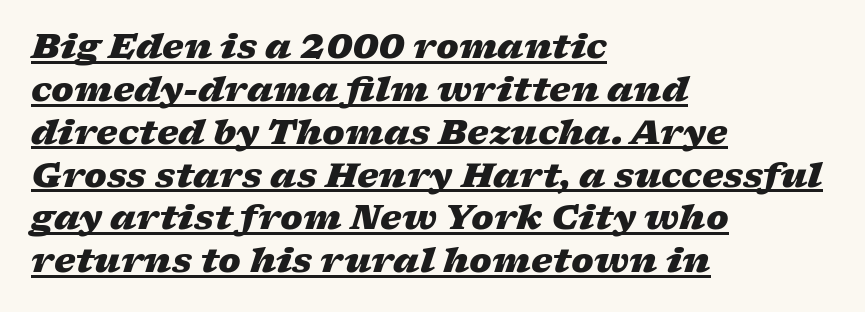
{"italic": "yes", "lean": "right", "slant_degrees": 17, "bold": "yes", "weight": "heavy", "width": "wide", "stroke_contrast": "low", "x_height": "medium", "monospaced": "no", "underline": "yes", "align": "left", "line_spacing": "normal", "line_spacing_ratio": 1.26, "letter_spacing": "normal", "letter_spacing_em": 0.0, "glyph_px": 34}
